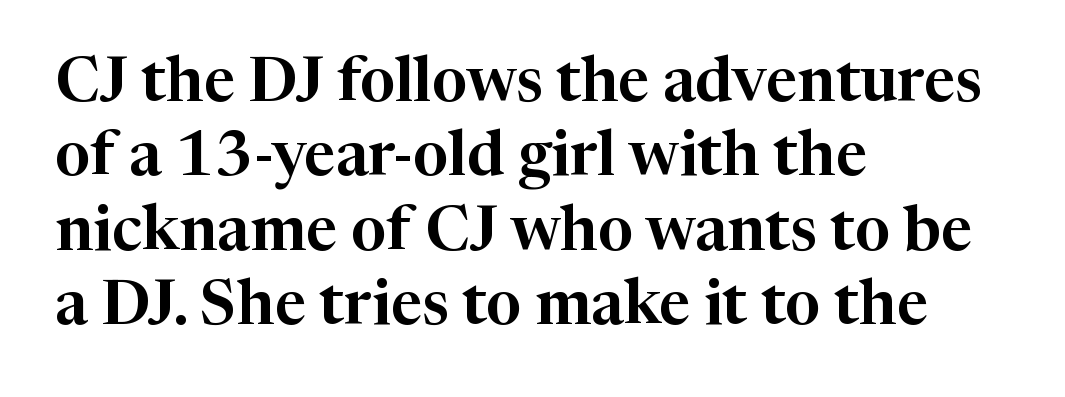
Q: Is the text italic (slanted)? A: No, it is upright.
Q: Is the typeface a serif or a sans-serif typeface? A: Serif.
Q: Is the text underlined? A: No.
Q: How is the paragraph aligned? A: Left-aligned.
Q: Is the spacing between letters normal or unusually wide? A: Normal.
Q: Width (condensed, normal, or wide)? A: Normal.
Q: Stroke contrast? A: High.
Q: x-height? A: Medium.
Q: Monospaced? A: No.
